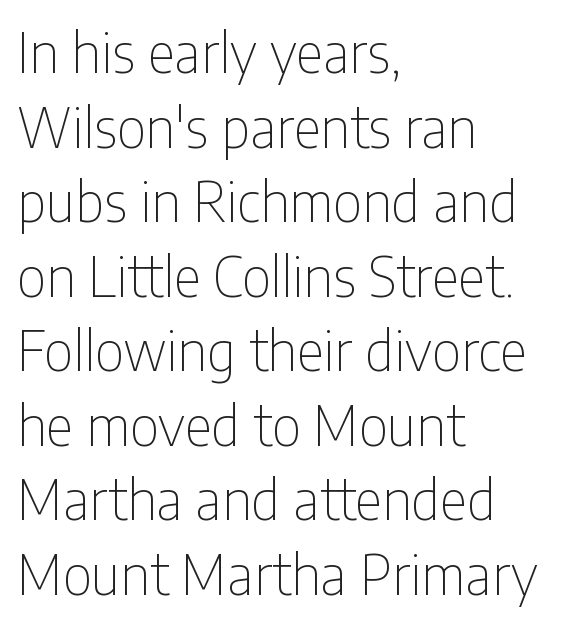
Is the block centered? No — it sits flush against the left margin. The passage shown stacks its lines at a standard gap. Ink coverage per letter is moderate at most. Words appear dense and cohesive because spacing is normal.
